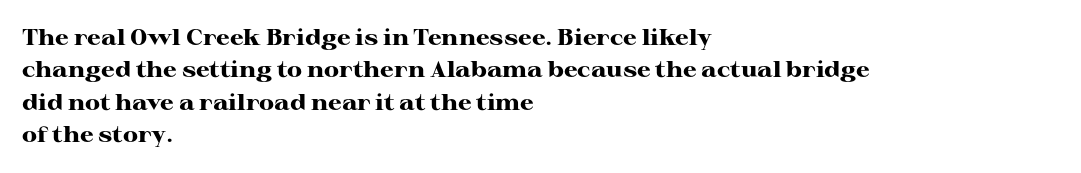
{"italic": "no", "bold": "yes", "underline": "no", "align": "left", "line_spacing": "normal", "line_spacing_ratio": 1.47, "letter_spacing": "normal", "letter_spacing_em": 0.0, "glyph_px": 22}
